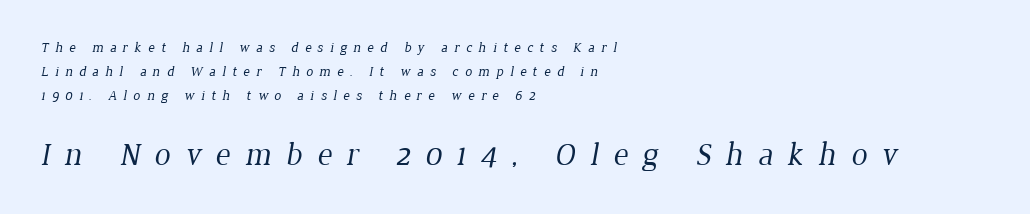
Q: Is the text bold? A: No.
Q: Is the typeface a serif or a sans-serif typeface? A: Serif.
Q: Is the text underlined? A: No.
Q: How is the paragraph aligned? A: Left-aligned.
Q: Is the spacing between letters normal or unusually wide? A: Unusually wide.
Q: Which block of text is set in a larger size, the first (top) or the second (bottom)? A: The second (bottom) one.
Q: Width (condensed, normal, or wide)? A: Normal.
Q: Stroke contrast? A: Low.
Q: x-height? A: Medium.
Q: Monospaced? A: No.
